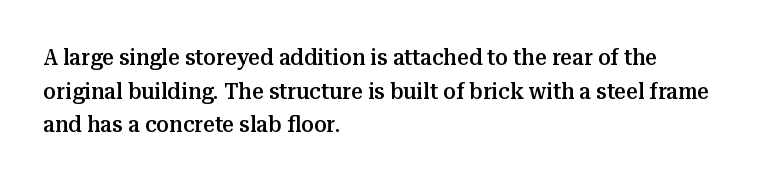
The image shows 23 px text type, upright; set left-aligned, normal line spacing (1.46x), normal letter spacing, not underlined.
